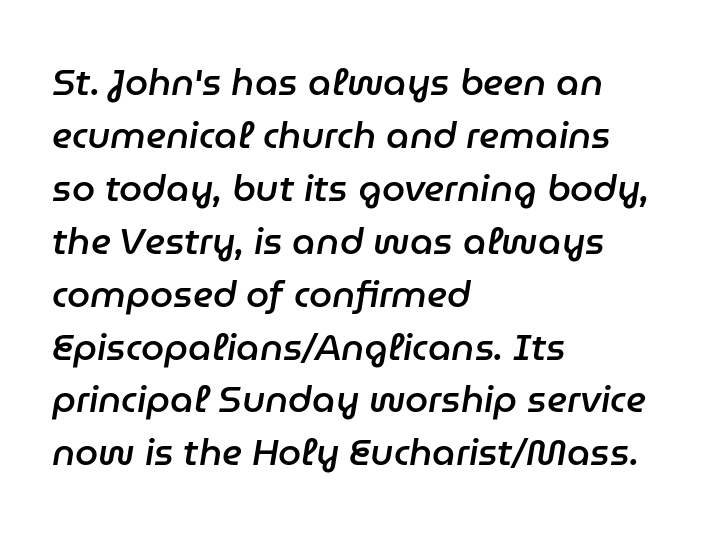
Quick note: underline off. Quick note: interline space is typical. You could not count columns in this text — the font is proportionally spaced. Between one letter and the next there's only the usual sliver of space. Slanted lettering throughout.
